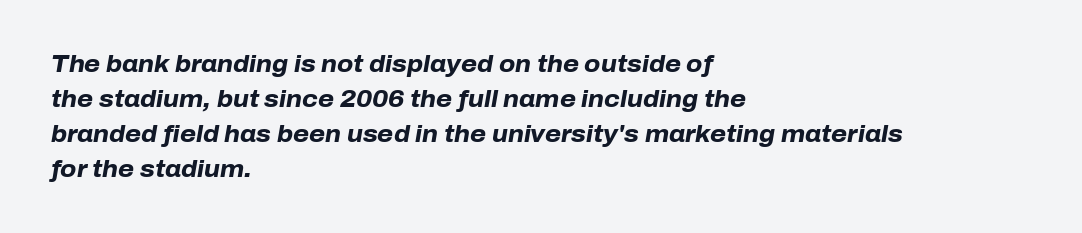
The image shows 23 px bold type, italic (leaning right); set left-aligned, normal line spacing (1.52x), normal letter spacing, not underlined.
